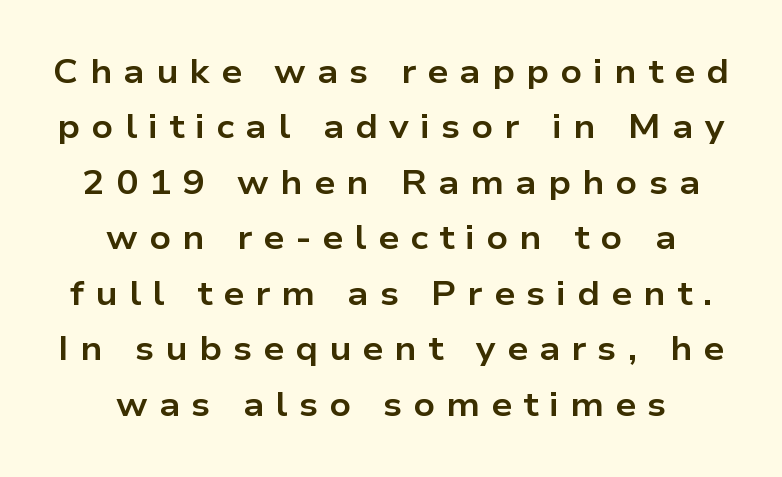
{"serif": "no", "italic": "no", "bold": "yes", "weight": "bold", "width": "wide", "stroke_contrast": "low", "x_height": "medium", "monospaced": "no", "underline": "no", "align": "center", "line_spacing": "normal", "line_spacing_ratio": 1.68, "letter_spacing": "wide", "letter_spacing_em": 0.34, "glyph_px": 33}
